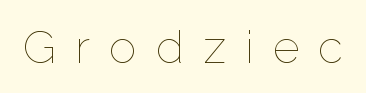
The image shows 46 px thin type, upright; set unusually wide letter spacing (+0.42 em), not underlined; low stroke contrast and a medium x-height.
